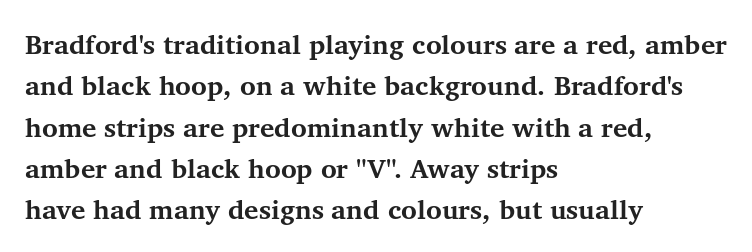
Q: Is the text bold? A: Yes.
Q: Is the text italic (slanted)? A: No, it is upright.
Q: Is the text underlined? A: No.
Q: How is the paragraph aligned? A: Left-aligned.
Q: Is the spacing between letters normal or unusually wide? A: Normal.
Q: Is the spacing between lines tight, normal or loose? A: Normal.
